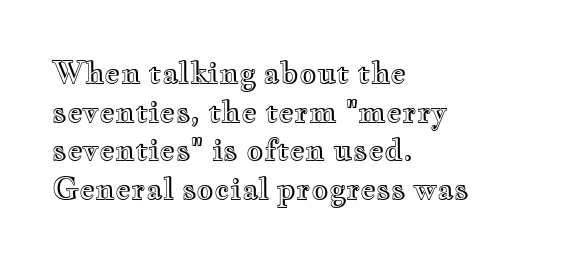
{"italic": "no", "width": "wide", "x_height": "small", "monospaced": "no", "underline": "no", "align": "left", "line_spacing": "normal", "line_spacing_ratio": 1.29, "letter_spacing": "normal", "letter_spacing_em": 0.0, "glyph_px": 30}
